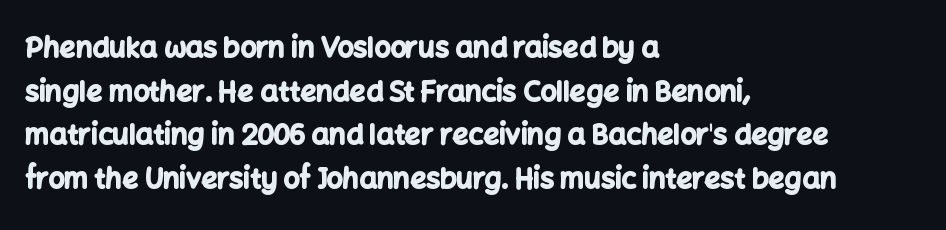
The letters stand straight up with perfectly vertical stems. The letters advance in unequal steps, a hallmark of proportional type. Anything drawn beneath the words? Only blank space. The passage shown has conventional tracking throughout. The passage is arranged the way most books set body copy — flush left. Summary of weight: heavy, a full bold.
